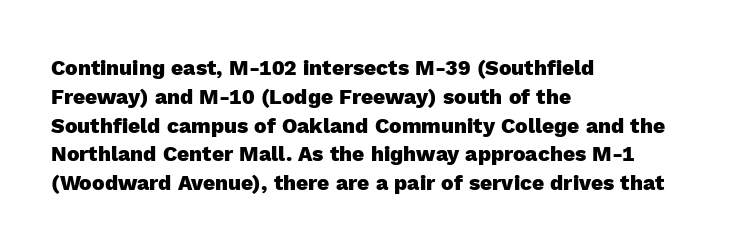
The image shows 21 px bold type, upright; set left-aligned, normal line spacing (1.37x), normal letter spacing, not underlined.
